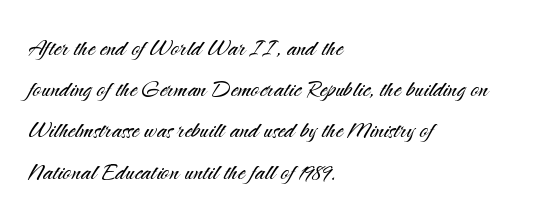
The block of text has a typical density, with ordinary space between rows. Stroke terminals: plain, sans-serif. Characters follow at the spacing the type designer built in. Note the varied advance widths — an 'i' is clearly narrower than an 'm'. Horizontally, the lines are justified to the leading edge only.
